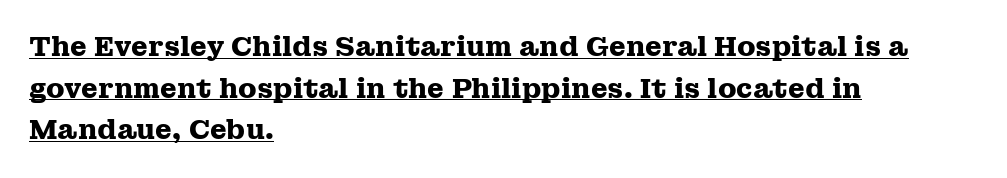
The image shows 27 px bold type, upright; set left-aligned, normal line spacing (1.54x), normal letter spacing, underlined.
